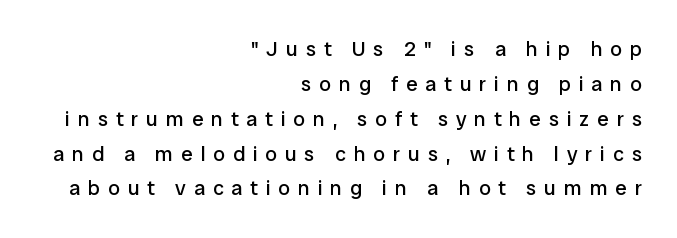
Q: Is the text bold? A: No.
Q: Is the text italic (slanted)? A: No, it is upright.
Q: Is the text underlined? A: No.
Q: How is the paragraph aligned? A: Right-aligned.
Q: Is the spacing between letters normal or unusually wide? A: Unusually wide.
Q: Is the spacing between lines tight, normal or loose? A: Normal.
